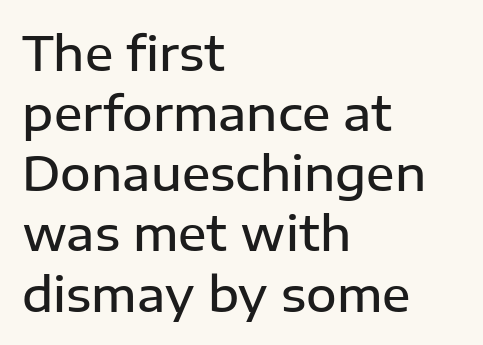
This rendering leaves character spacing at its baseline value. Regarding serifs, this sample does without them. The font is running at a semibold setting, under full bold. Upright lettering throughout. Do the characters align in a grid? No, the font is proportional. Bare-footed words on every line.
